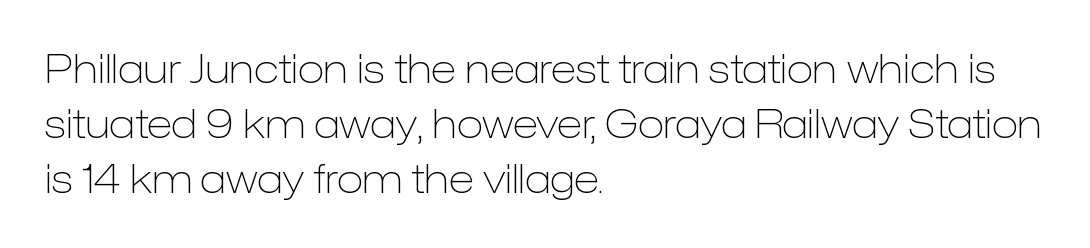
The image shows 39 px light sans-serif type, upright; set left-aligned, normal line spacing (1.41x), normal letter spacing, not underlined; low stroke contrast and a medium x-height.
